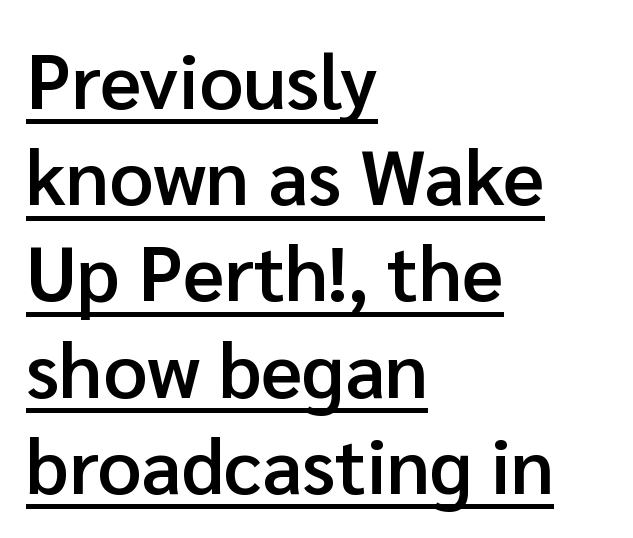
{"serif": "no", "italic": "no", "bold": "semi", "weight": "semibold", "width": "normal", "stroke_contrast": "low", "x_height": "medium", "monospaced": "no", "underline": "yes", "align": "left", "line_spacing": "normal", "line_spacing_ratio": 1.25, "letter_spacing": "normal", "letter_spacing_em": 0.0, "glyph_px": 77}
